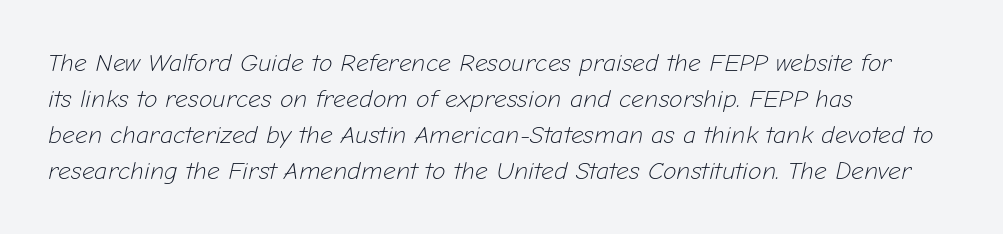
Q: Is the text bold? A: No.
Q: Is the text italic (slanted)? A: Yes, it leans right by about 12 degrees.
Q: Is the text underlined? A: No.
Q: How is the paragraph aligned? A: Left-aligned.
Q: Is the spacing between letters normal or unusually wide? A: Normal.
Q: Is the spacing between lines tight, normal or loose? A: Normal.
